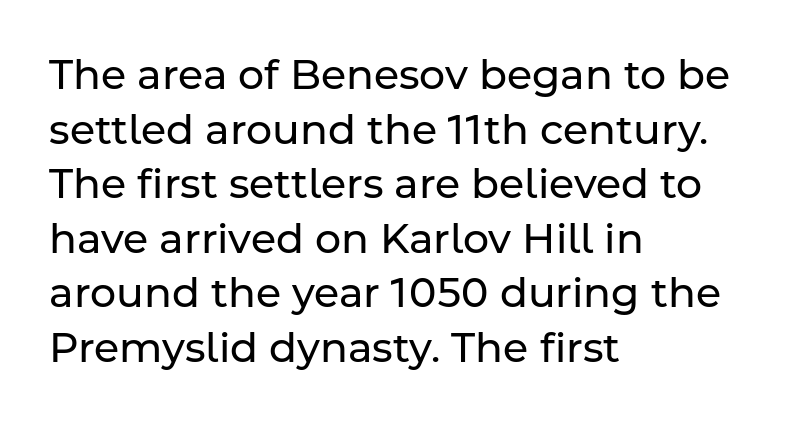
Q: Is the text bold? A: No.
Q: Is the text italic (slanted)? A: No, it is upright.
Q: Is the typeface a serif or a sans-serif typeface? A: Sans-serif.
Q: Is the text underlined? A: No.
Q: How is the paragraph aligned? A: Left-aligned.
Q: Is the spacing between letters normal or unusually wide? A: Normal.
Q: Is the spacing between lines tight, normal or loose? A: Normal.
Q: Width (condensed, normal, or wide)? A: Normal.
Q: Stroke contrast? A: Low.
Q: x-height? A: Medium.
Q: Monospaced? A: No.
